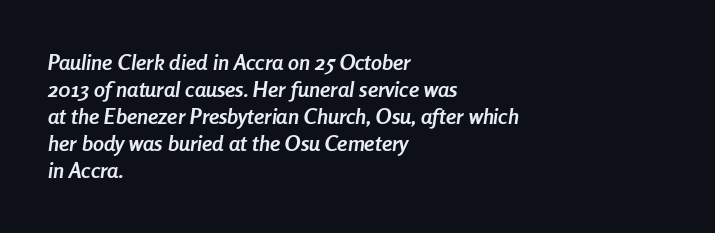
{"italic": "yes", "lean": "right", "slant_degrees": 8, "bold": "yes", "underline": "no", "align": "left", "line_spacing_ratio": 1.23, "letter_spacing": "normal", "letter_spacing_em": 0.0, "glyph_px": 22}
